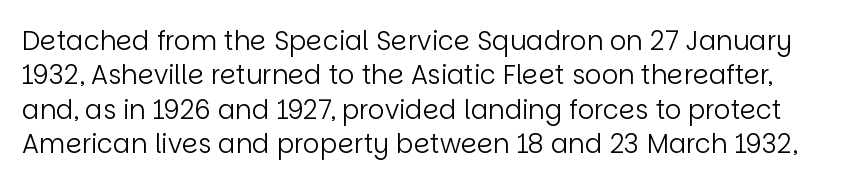
{"italic": "no", "bold": "no", "underline": "no", "line_spacing": "normal", "line_spacing_ratio": 1.32, "letter_spacing": "normal", "letter_spacing_em": 0.0, "glyph_px": 26}
